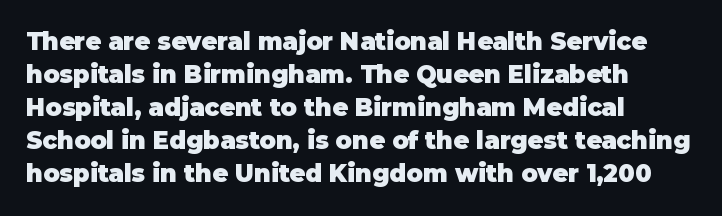
The image shows 24 px bold type, upright; set left-aligned, normal line spacing (1.38x), normal letter spacing, not underlined.
